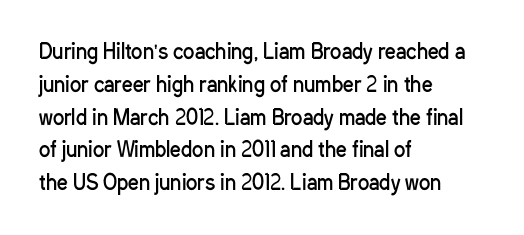
{"italic": "no", "bold": "no", "underline": "no", "align": "left", "line_spacing": "normal", "line_spacing_ratio": 1.56, "letter_spacing": "normal", "letter_spacing_em": 0.0, "glyph_px": 21}
